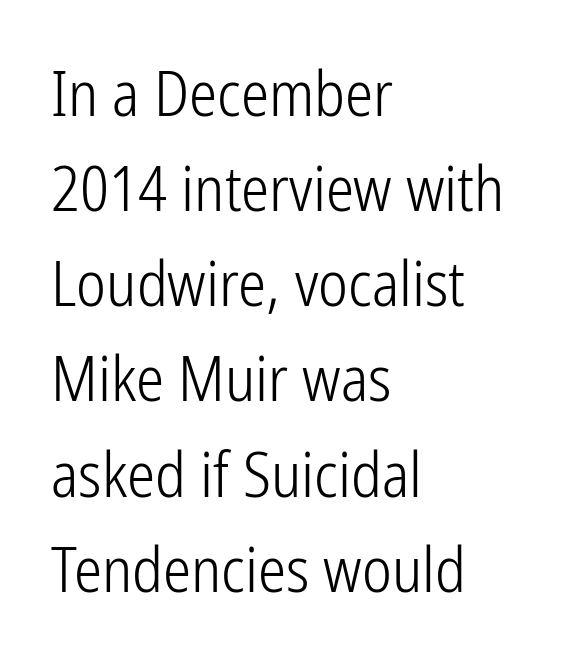
The image shows 63 px light, condensed sans-serif type, upright; set left-aligned, normal line spacing (1.51x), normal letter spacing, not underlined; low stroke contrast and a medium x-height.
